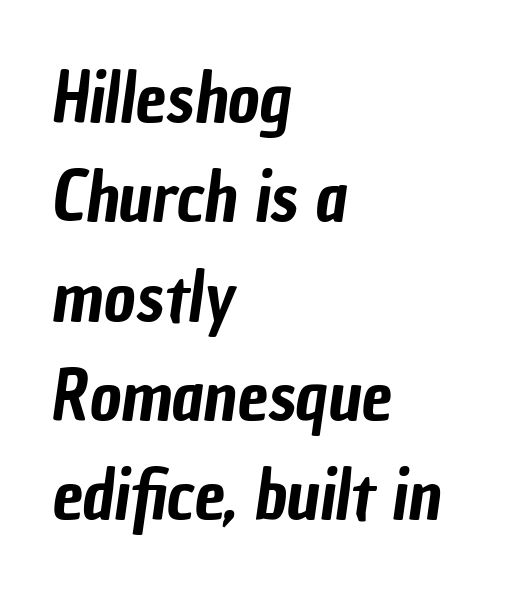
The image shows 69 px condensed sans-serif type; set left-aligned, normal line spacing (1.44x), normal letter spacing, not underlined; low stroke contrast and a medium x-height.
